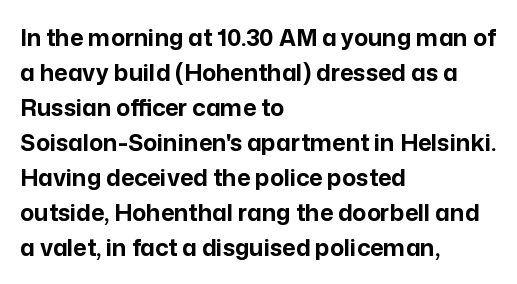
A normal amount of white space separates one row of letters from the next. The lines in this sample share a left origin and differ only in where they stop. Characters follow at the spacing the type designer built in. In terms of weight, the rendering is a true, heavy bold.
